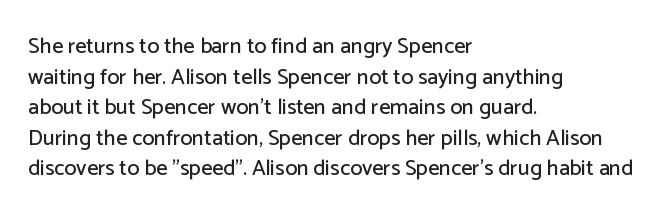
If you drew a line through each stem, it would be perfectly vertical. Honestly, the letter spacing is just normal — you wouldn't notice it. The words here are not underlined. Notice how the passage keeps a crisp vertical edge on the left only. Interline gaps are of average width in this sample.
